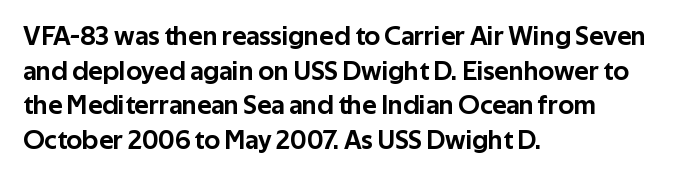
Q: Is the text italic (slanted)? A: No, it is upright.
Q: Is the text underlined? A: No.
Q: How is the paragraph aligned? A: Left-aligned.
Q: Is the spacing between letters normal or unusually wide? A: Normal.
Q: Is the spacing between lines tight, normal or loose? A: Normal.
